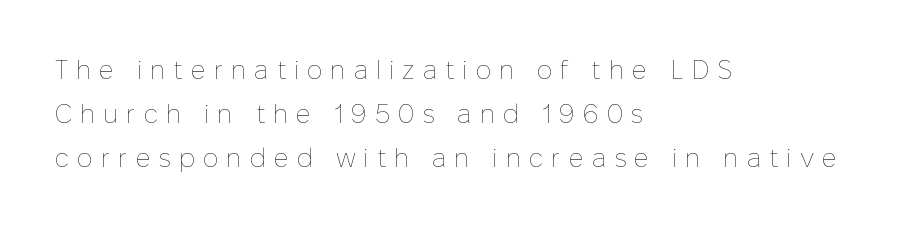
Honestly, there is no underline to notice here at all. Students, note that the glyphs here are deliberately spaced far apart. Regular leading. A classic flush-left, rag-right setting is used for this passage. Nope, not italic — everything's standing straight.
